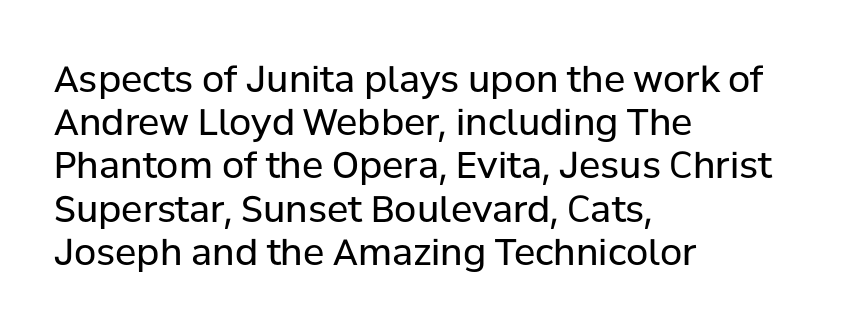
Q: Is the text bold? A: No.
Q: Is the text italic (slanted)? A: No, it is upright.
Q: Is the typeface a serif or a sans-serif typeface? A: Sans-serif.
Q: Is the text underlined? A: No.
Q: How is the paragraph aligned? A: Left-aligned.
Q: Is the spacing between letters normal or unusually wide? A: Normal.
Q: Width (condensed, normal, or wide)? A: Normal.
Q: Stroke contrast? A: Low.
Q: x-height? A: Medium.
Q: Monospaced? A: No.
